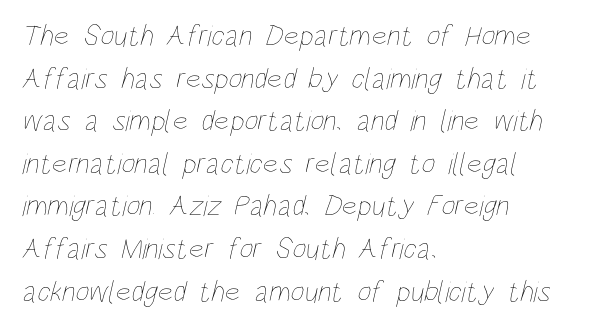
The paragraph has a hard left edge and a soft right edge. The letters sit at their default tracking, neither squeezed nor spread. Is the type heavy? It reads as light-to-regular instead. Here the designer chose a conventional face with non-uniform glyph widths. A bare baseline throughout the passage.
